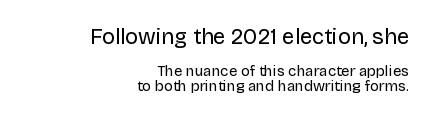
The image shows 22 px text type, upright; set right-aligned, tight line spacing (1.01x), normal letter spacing, not underlined; the first (top) block is 1.47x larger.
